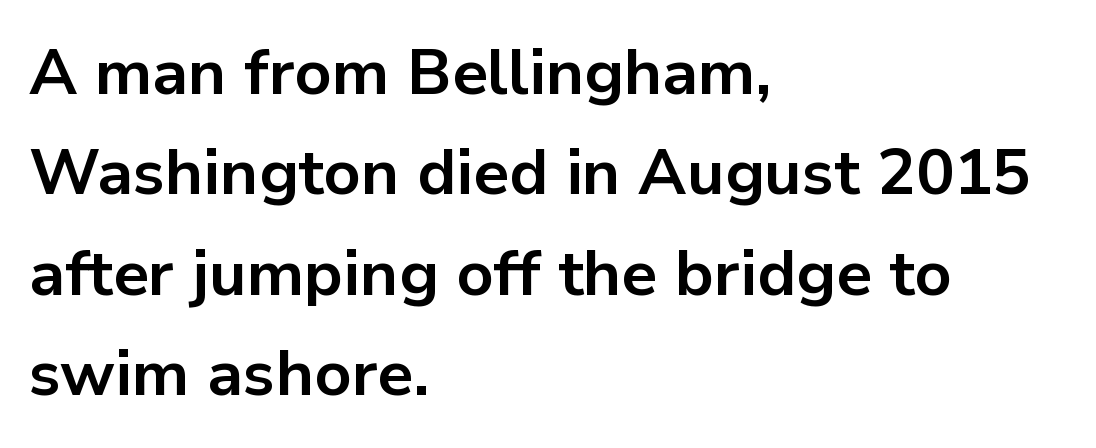
Q: Is the text bold? A: Yes.
Q: Is the text italic (slanted)? A: No, it is upright.
Q: Is the typeface a serif or a sans-serif typeface? A: Sans-serif.
Q: Is the text underlined? A: No.
Q: How is the paragraph aligned? A: Left-aligned.
Q: Is the spacing between letters normal or unusually wide? A: Normal.
Q: Is the spacing between lines tight, normal or loose? A: Normal.
Q: Width (condensed, normal, or wide)? A: Normal.
Q: Stroke contrast? A: Low.
Q: x-height? A: Medium.
Q: Monospaced? A: No.
